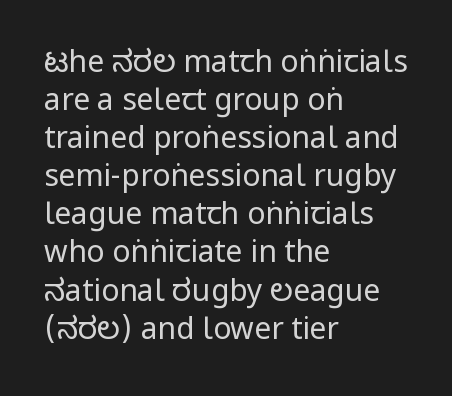
{"serif": "no", "italic": "no", "bold": "no", "weight": "regular", "width": "condensed", "stroke_contrast": "low", "x_height": "large", "monospaced": "no", "underline": "no", "align": "left", "line_spacing": "normal", "line_spacing_ratio": 1.27, "letter_spacing": "normal", "letter_spacing_em": 0.0, "glyph_px": 30}
